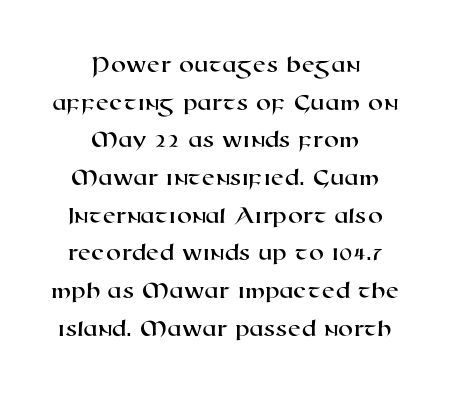
The image shows 24 px text type; set centered, normal line spacing (1.57x), normal letter spacing, not underlined.
